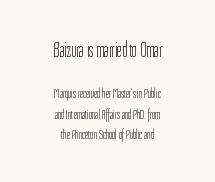
Designer's note — italics off, roman on. Visually, the top section dominates because its glyphs are scaled up. Neither beginnings nor endings align; midpoints do. The type is set solid horizontally, with unmodified tracking. Anything drawn beneath the words? Only blank space.
